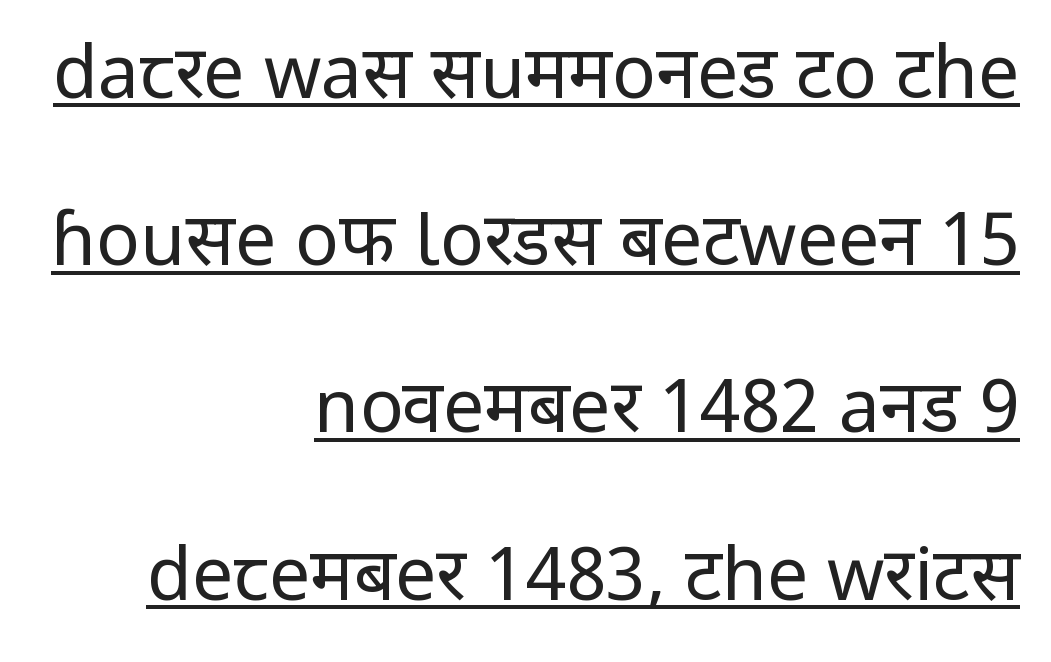
{"serif": "no", "italic": "no", "bold": "no", "weight": "regular", "width": "normal", "stroke_contrast": "low", "x_height": "medium", "monospaced": "no", "underline": "yes", "align": "right", "line_spacing": "loose", "line_spacing_ratio": 2.29, "letter_spacing": "normal", "letter_spacing_em": 0.0, "glyph_px": 73}
